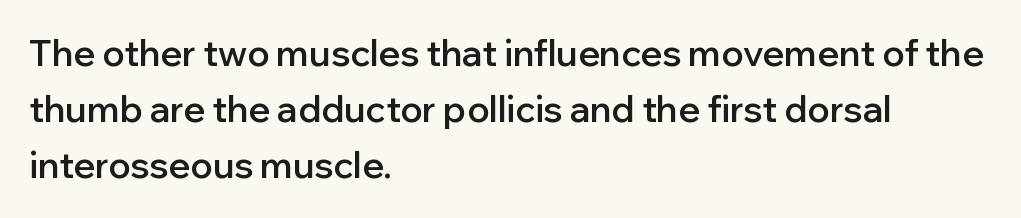
The rendering uses natural spacing where letterforms have individual widths. The passage is arranged the way most books set body copy — flush left. The letters are semibold — heavier than regular but short of a full bold. Tracking here is standard; glyphs follow each other at the usual distance. The foot of each line stays bare and open.
